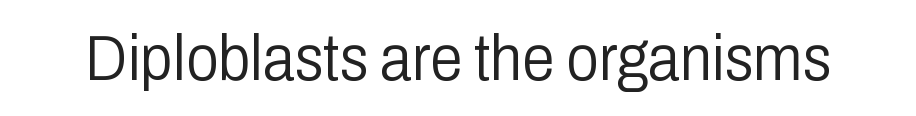
The image shows 65 px light, condensed sans-serif type, upright; set normal letter spacing, not underlined; low stroke contrast and a medium x-height.
